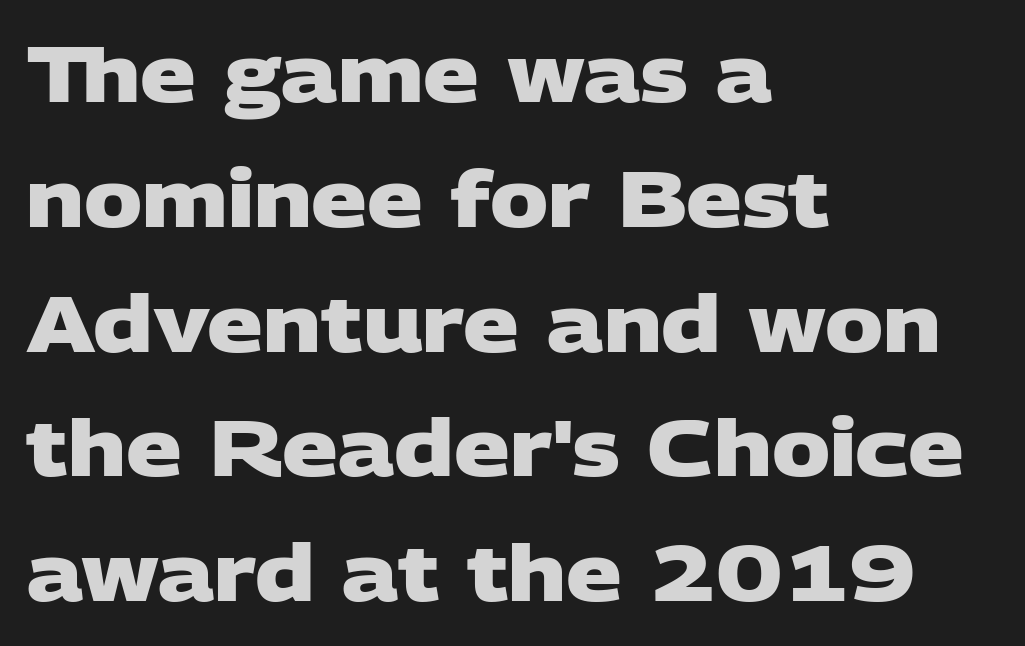
{"serif": "no", "bold": "yes", "weight": "heavy", "width": "wide", "stroke_contrast": "low", "x_height": "large", "monospaced": "no", "underline": "no", "align": "left", "line_spacing": "normal", "line_spacing_ratio": 1.6, "letter_spacing": "normal", "letter_spacing_em": 0.0, "glyph_px": 78}
